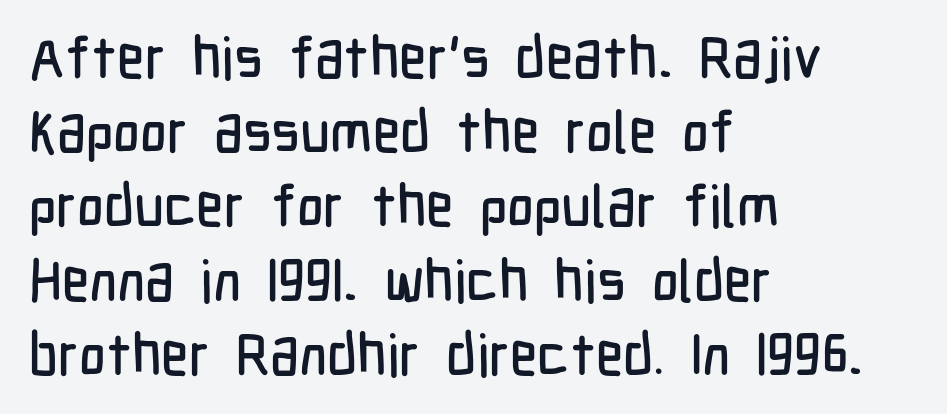
{"serif": "no", "italic": "no", "width": "condensed", "stroke_contrast": "low", "x_height": "medium", "monospaced": "no", "underline": "no", "align": "left", "line_spacing": "normal", "line_spacing_ratio": 1.28, "letter_spacing": "normal", "letter_spacing_em": 0.0, "glyph_px": 58}
